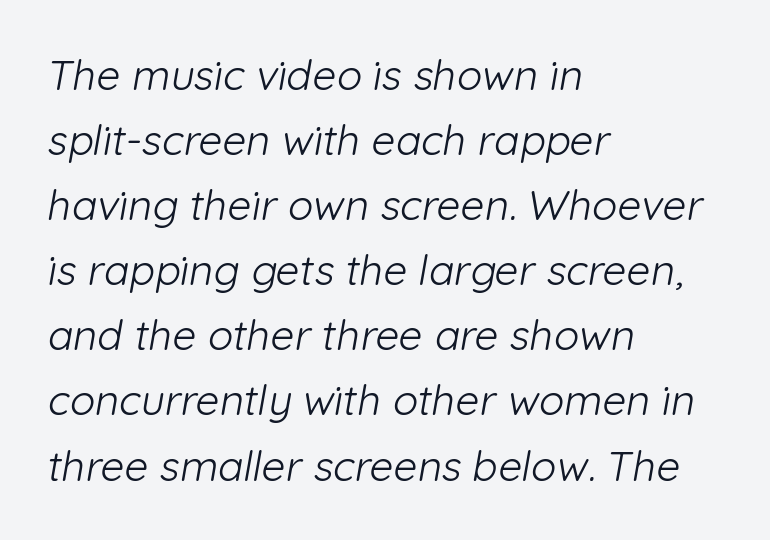
The image shows 42 px light sans-serif type; set left-aligned, normal line spacing (1.55x), normal letter spacing, not underlined; low stroke contrast and a medium x-height.
